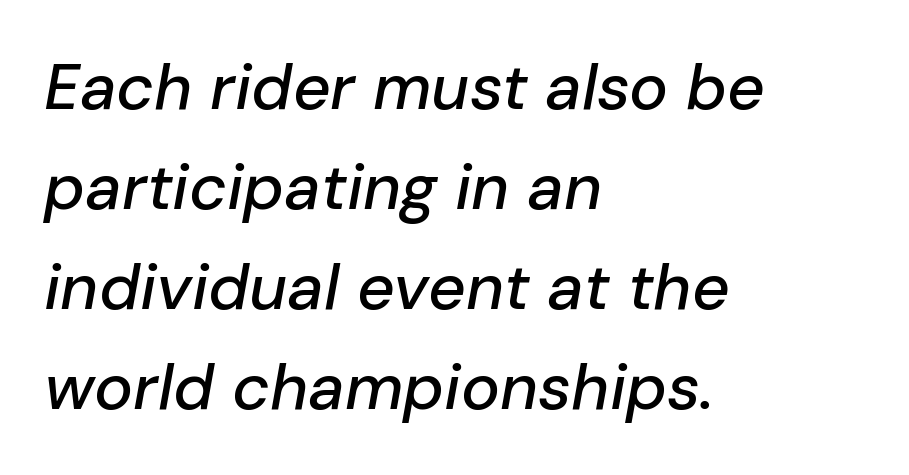
Short and long lines alike share a common starting point at left. Evenly set lines give the paragraph a standard silhouette. A typesetter would call this zero additional tracking. A typesetter would call this proportional, since set widths differ per character. Glance below the letters and you will spot only blank space. The glyphs look as if they've been sheared to an angle.
